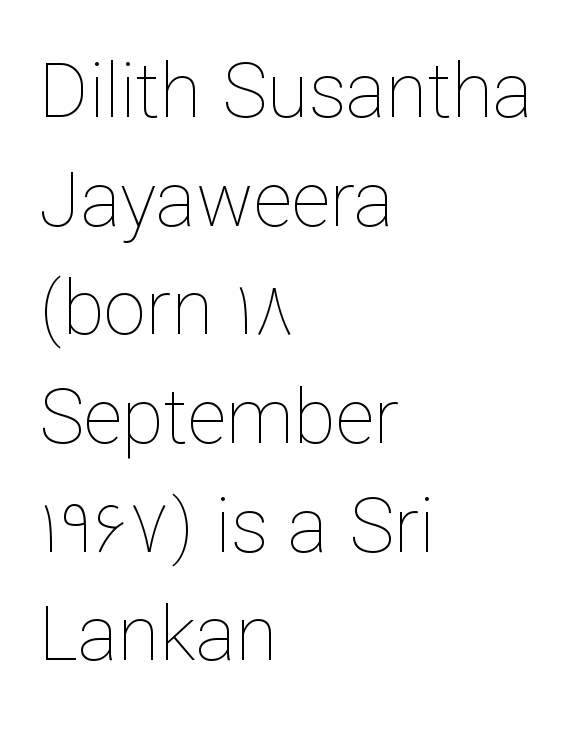
The image shows 76 px thin type, upright; set left-aligned, normal line spacing (1.43x), normal letter spacing, not underlined; low stroke contrast and a medium x-height.
